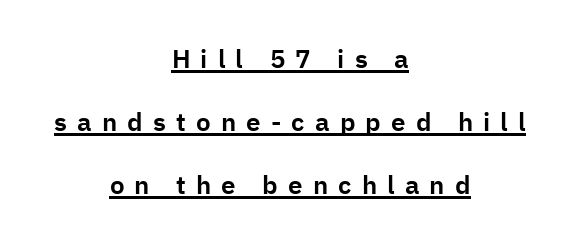
The image shows 26 px text type, upright; set centered, loose line spacing (2.43x), unusually wide letter spacing (+0.39 em), underlined.
